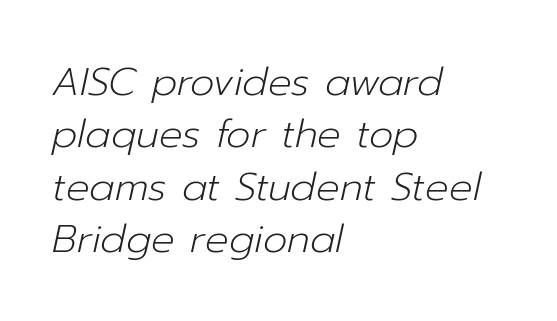
The image shows 39 px light type, italic (leaning right); set left-aligned, normal line spacing (1.34x), normal letter spacing, not underlined; low stroke contrast and a medium x-height.
